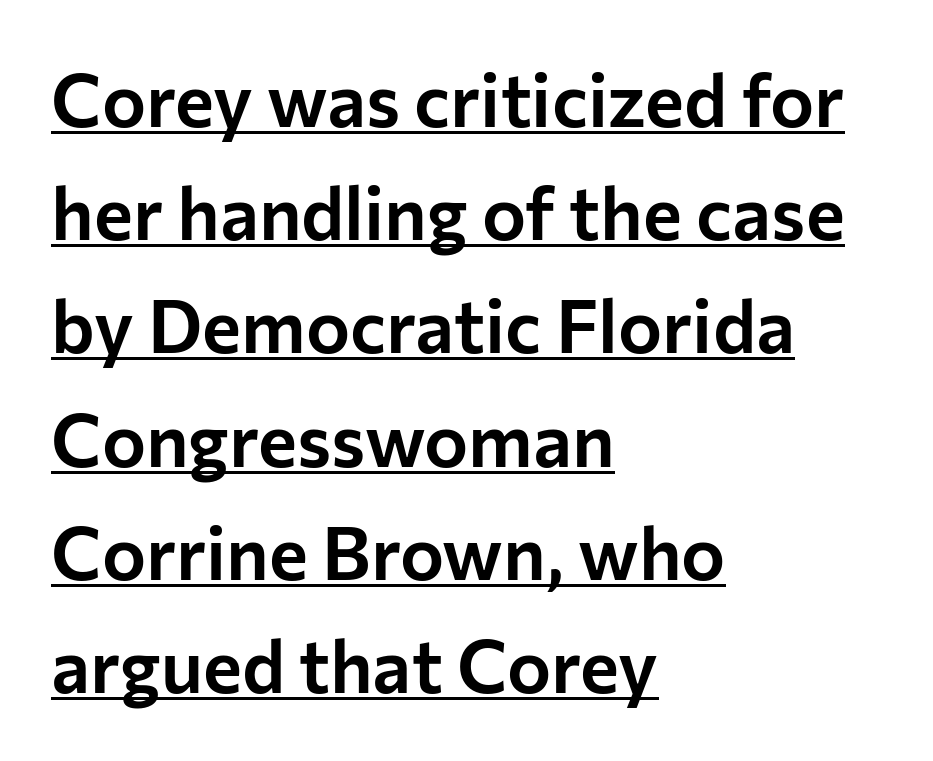
{"serif": "no", "italic": "no", "width": "normal", "stroke_contrast": "low", "x_height": "medium", "monospaced": "no", "underline": "yes", "align": "left", "line_spacing": "normal", "line_spacing_ratio": 1.53, "letter_spacing": "normal", "letter_spacing_em": 0.0, "glyph_px": 74}
